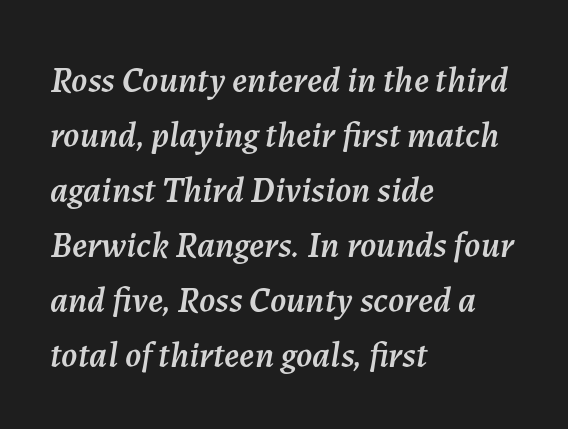
{"italic": "yes", "lean": "right", "slant_degrees": 7, "width": "normal", "stroke_contrast": "medium", "x_height": "medium", "monospaced": "no", "underline": "no", "align": "left", "line_spacing": "normal", "line_spacing_ratio": 1.53, "letter_spacing": "normal", "letter_spacing_em": 0.0, "glyph_px": 36}
